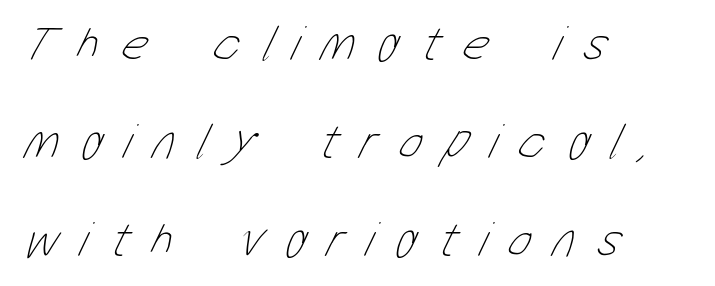
Q: Is the text bold? A: No.
Q: Is the text underlined? A: No.
Q: How is the paragraph aligned? A: Left-aligned.
Q: Is the spacing between letters normal or unusually wide? A: Unusually wide.
Q: Is the spacing between lines tight, normal or loose? A: Loose.
Q: Width (condensed, normal, or wide)? A: Condensed.
Q: Stroke contrast? A: Low.
Q: x-height? A: Medium.
Q: Monospaced? A: No.
